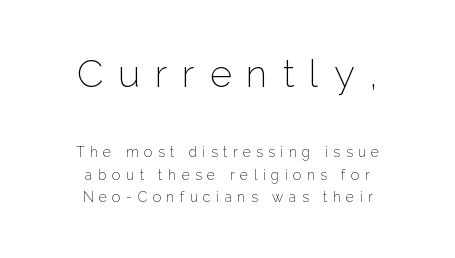
Looks like regular typesetting: each glyph gets only the width it needs. This sample uses an upright cut, with every glyph sitting square on the baseline. The characters display no serif detailing; their extremities are plain. Plain, unruled lines of type.
